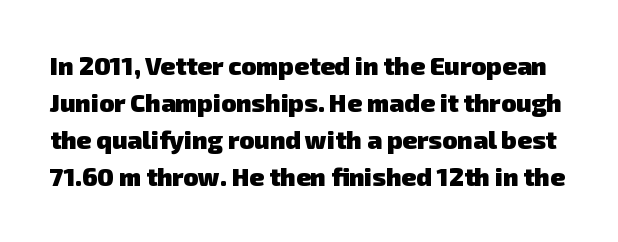
The image shows 25 px bold type; set normal line spacing (1.48x), normal letter spacing, not underlined.
